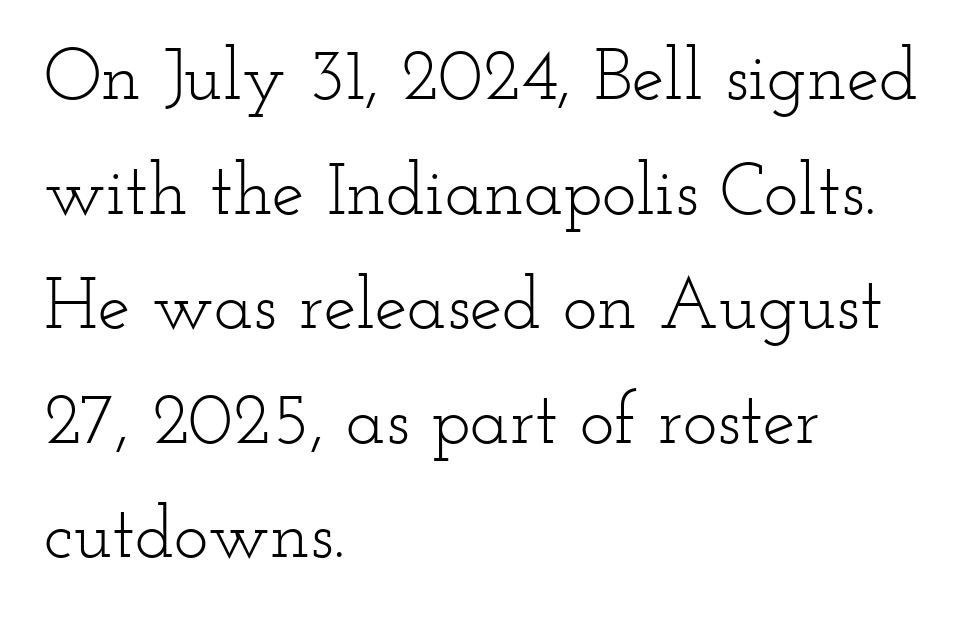
The image shows 73 px light, wide serif type, upright; set left-aligned, normal line spacing (1.57x), normal letter spacing, not underlined; low stroke contrast and a small x-height.
